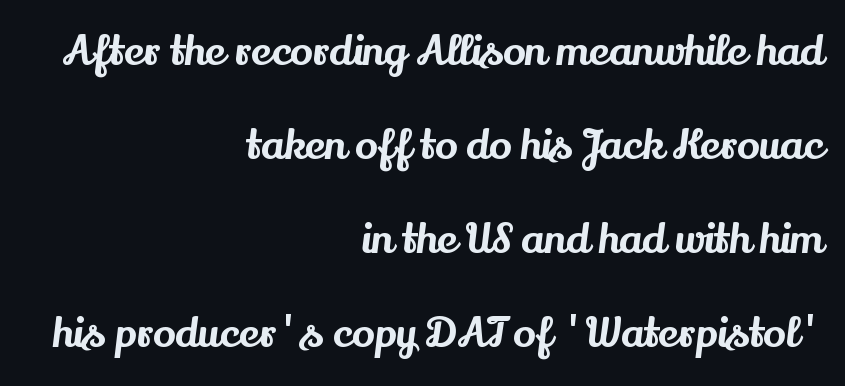
Q: Is the text italic (slanted)? A: Yes.
Q: Is the typeface a serif or a sans-serif typeface? A: Serif.
Q: Is the text underlined? A: No.
Q: How is the paragraph aligned? A: Right-aligned.
Q: Is the spacing between letters normal or unusually wide? A: Normal.
Q: Is the spacing between lines tight, normal or loose? A: Loose.
Q: Width (condensed, normal, or wide)? A: Normal.
Q: Stroke contrast? A: Medium.
Q: x-height? A: Small.
Q: Monospaced? A: No.
